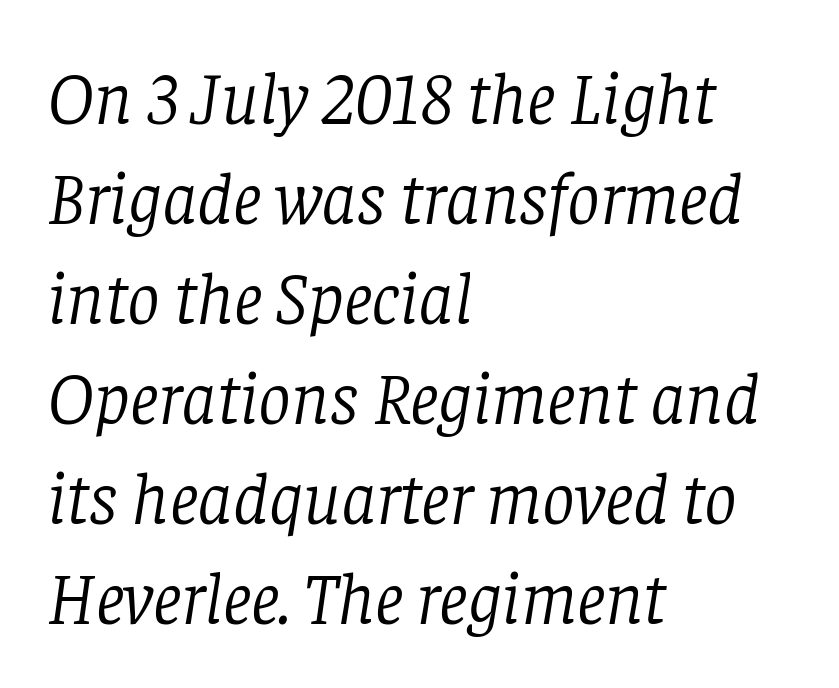
{"serif": "yes", "italic": "yes", "lean": "right", "slant_degrees": 8, "bold": "no", "weight": "light", "width": "normal", "stroke_contrast": "low", "x_height": "large", "monospaced": "no", "underline": "no", "align": "left", "line_spacing": "normal", "line_spacing_ratio": 1.37, "letter_spacing": "normal", "letter_spacing_em": 0.0, "glyph_px": 73}
